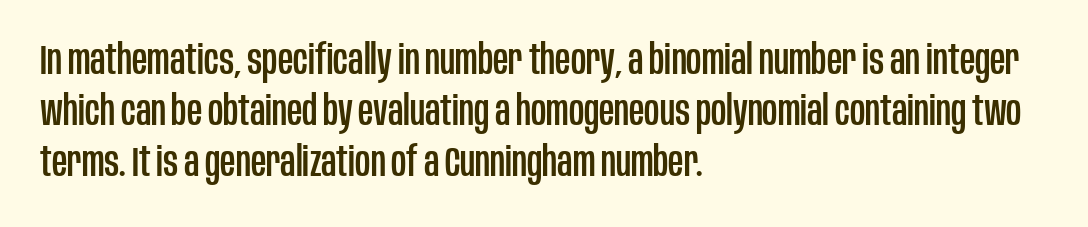
Q: Is the text italic (slanted)? A: No, it is upright.
Q: Is the typeface a serif or a sans-serif typeface? A: Sans-serif.
Q: Is the text underlined? A: No.
Q: How is the paragraph aligned? A: Left-aligned.
Q: Is the spacing between letters normal or unusually wide? A: Normal.
Q: Width (condensed, normal, or wide)? A: Condensed.
Q: Stroke contrast? A: Low.
Q: x-height? A: Large.
Q: Monospaced? A: No.
